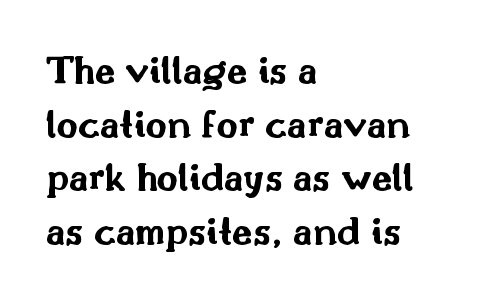
The image shows 41 px bold, wide sans-serif type, upright; set left-aligned, normal line spacing (1.31x), normal letter spacing, not underlined; medium stroke contrast and a small x-height.
